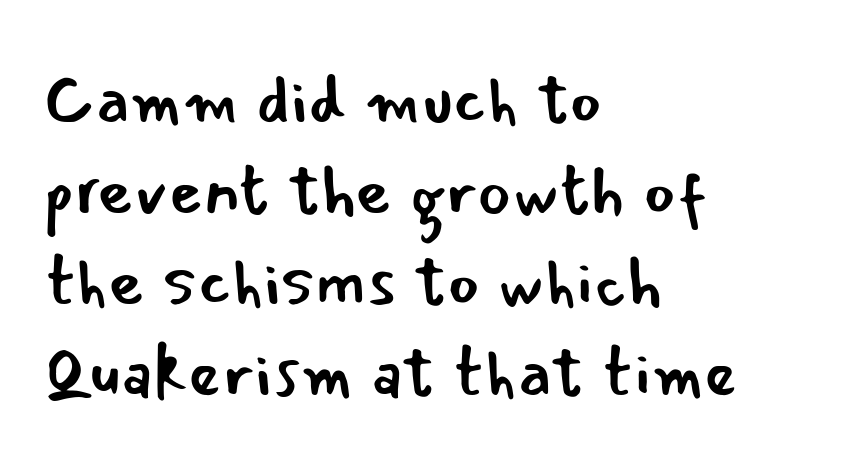
Here the designer chose a conventional face with non-uniform glyph widths. Line beginnings align vertically; line endings do not. Examine the stroke ends and you'll find no serifs. No italicization has been applied; the sample stays upright. Whoever set this chose a conventional vertical rhythm. Look at the tracking — it's just the regular setting, nothing added.
